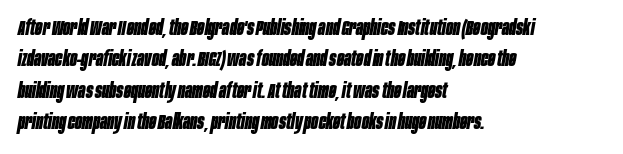
Q: Is the text bold? A: Yes.
Q: Is the text italic (slanted)? A: Yes, it leans right by about 10 degrees.
Q: Is the text underlined? A: No.
Q: How is the paragraph aligned? A: Left-aligned.
Q: Is the spacing between letters normal or unusually wide? A: Normal.
Q: Is the spacing between lines tight, normal or loose? A: Normal.
